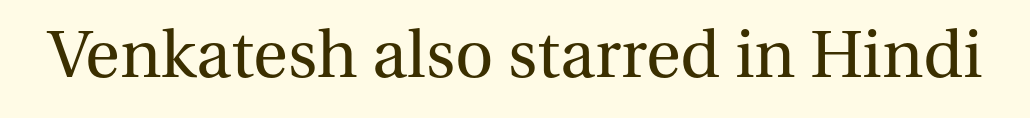
Q: Is the text bold? A: No.
Q: Is the text italic (slanted)? A: No, it is upright.
Q: Is the typeface a serif or a sans-serif typeface? A: Serif.
Q: Is the text underlined? A: No.
Q: Is the spacing between letters normal or unusually wide? A: Normal.
Q: Width (condensed, normal, or wide)? A: Normal.
Q: Stroke contrast? A: Medium.
Q: x-height? A: Medium.
Q: Monospaced? A: No.
